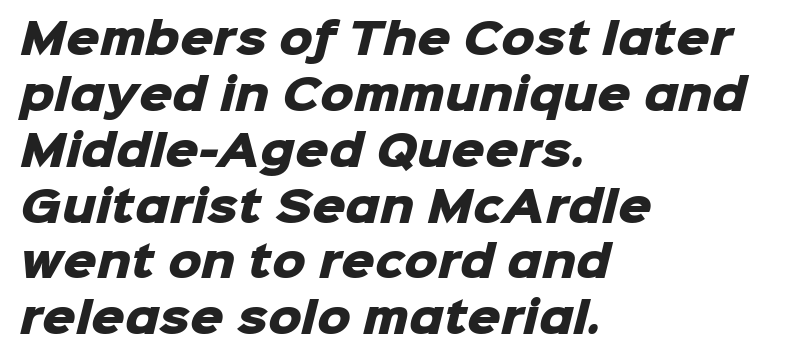
The image shows 42 px heavy sans-serif type; set left-aligned, normal line spacing (1.33x), normal letter spacing, not underlined; low stroke contrast and a medium x-height.
